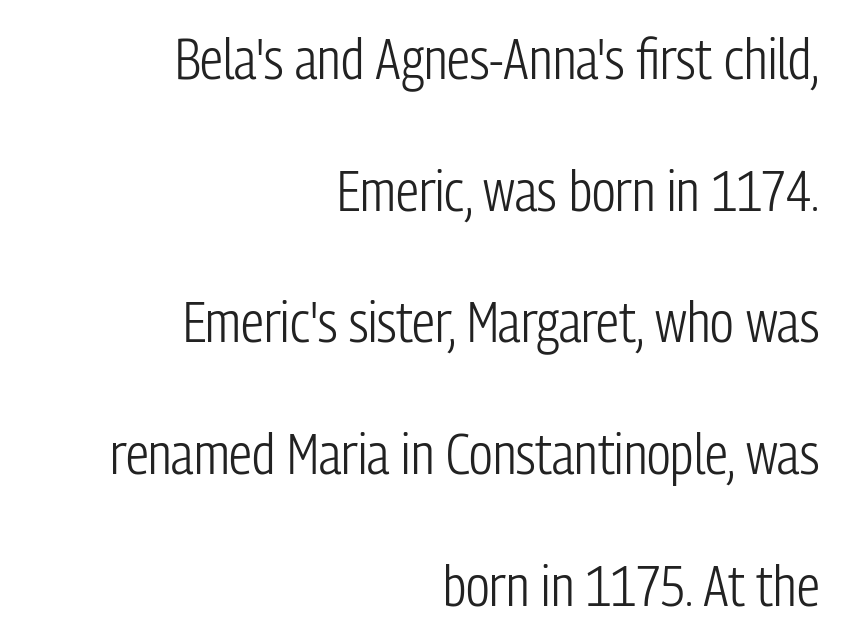
The image shows 57 px light, condensed sans-serif type, upright; set right-aligned, loose line spacing (2.31x), normal letter spacing, not underlined; low stroke contrast and a medium x-height.
